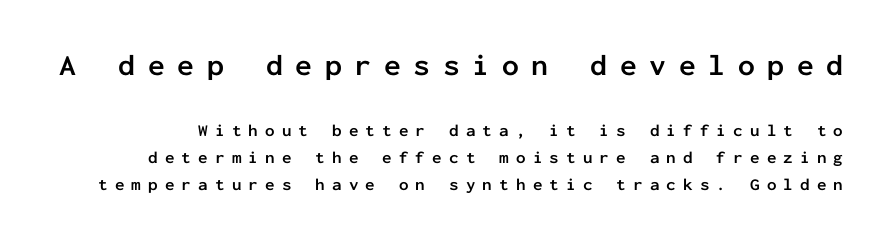
Serifs: no, the terminals of the letterforms are clean. A roman cut, with each character standing at attention. The area under the type is left untouched. Regular leading. Strong, thick strokes mark this as bold type. Of the two passages, the one on top uses the larger point size.
